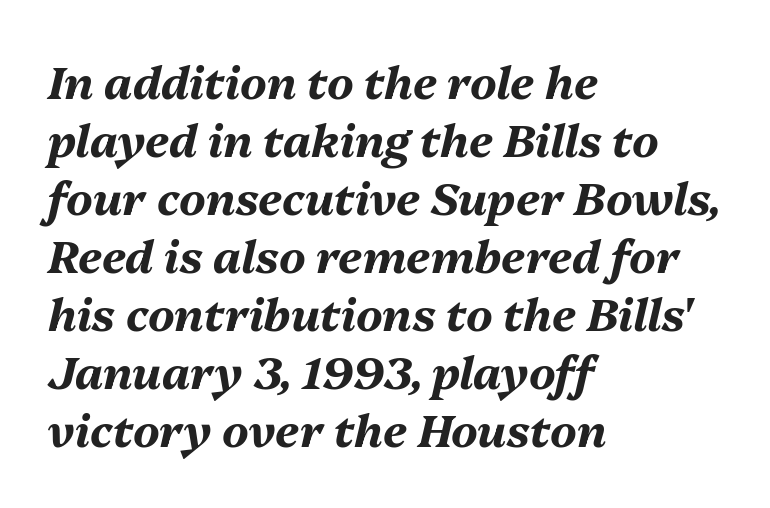
{"italic": "yes", "lean": "right", "slant_degrees": 13, "bold": "yes", "weight": "bold", "width": "normal", "stroke_contrast": "medium", "x_height": "medium", "monospaced": "no", "underline": "no", "align": "left", "line_spacing": "normal", "line_spacing_ratio": 1.29, "letter_spacing": "normal", "letter_spacing_em": 0.0, "glyph_px": 45}
